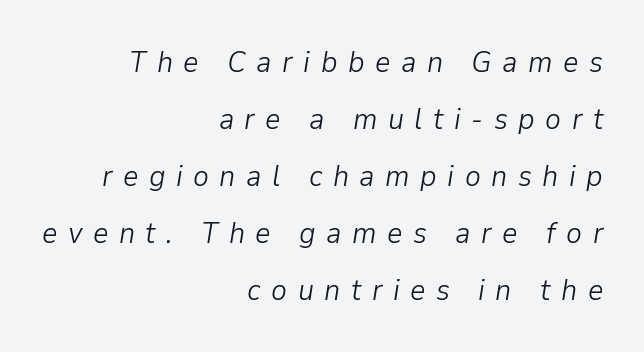
Note the varied advance widths — an 'i' is clearly narrower than an 'm'. Is the letter spacing exaggerated? Yes — the characters are pushed far apart. A typesetter would mark this as italic. If you measured baseline to baseline, you'd find a long distance.
